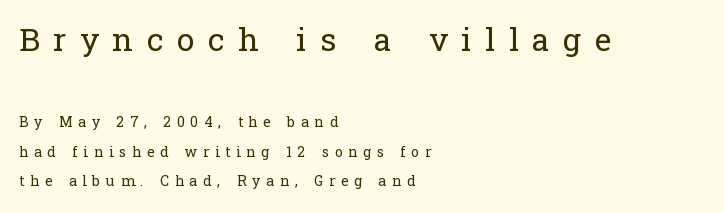
Bold? No — there's no thickening of the strokes. The face used here is proportionally spaced, like ordinary book or web type. Is this a sans? No — the strokes have serifs. The horizontal fit of the characters is loose and conspicuously gappy. Each line starts at the same left margin while the right side varies. Honestly, the rows look like they've been pulled way apart.
